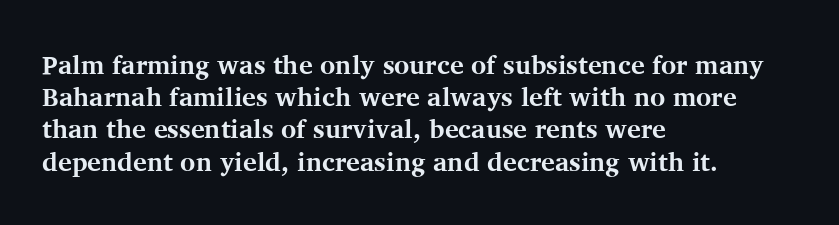
{"italic": "no", "bold": "yes", "underline": "no", "align": "left", "line_spacing_ratio": 1.24, "letter_spacing": "normal", "letter_spacing_em": 0.0, "glyph_px": 26}
